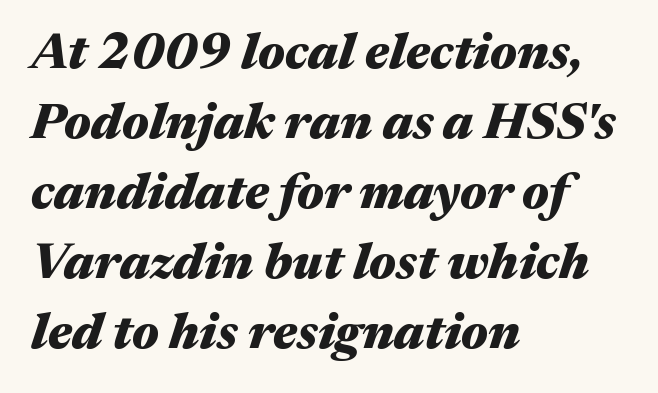
{"italic": "yes", "lean": "right", "slant_degrees": 17, "bold": "yes", "weight": "heavy", "width": "wide", "stroke_contrast": "medium", "x_height": "medium", "monospaced": "no", "underline": "no", "align": "left", "line_spacing": "normal", "line_spacing_ratio": 1.4, "letter_spacing": "normal", "letter_spacing_em": 0.0, "glyph_px": 50}
